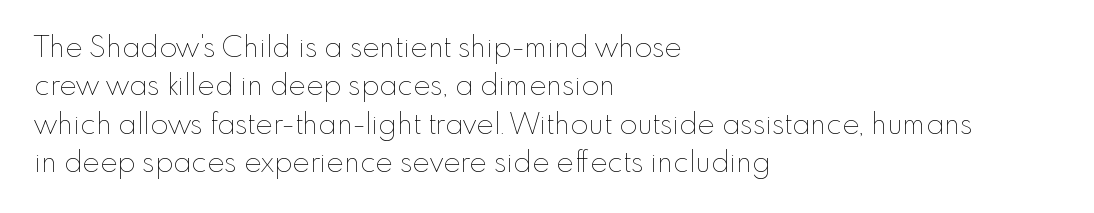
The image shows 29 px thin type, upright; set left-aligned, normal line spacing (1.32x), normal letter spacing, not underlined; low stroke contrast and a small x-height.
